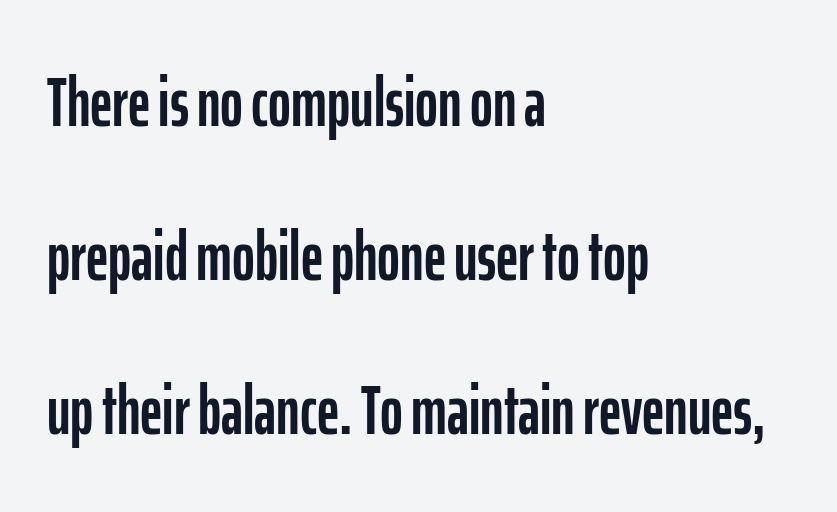
Q: Is the text italic (slanted)? A: No, it is upright.
Q: Is the typeface a serif or a sans-serif typeface? A: Sans-serif.
Q: Is the text underlined? A: No.
Q: How is the paragraph aligned? A: Left-aligned.
Q: Is the spacing between letters normal or unusually wide? A: Normal.
Q: Is the spacing between lines tight, normal or loose? A: Loose.
Q: Width (condensed, normal, or wide)? A: Condensed.
Q: Stroke contrast? A: Low.
Q: x-height? A: Medium.
Q: Monospaced? A: No.
